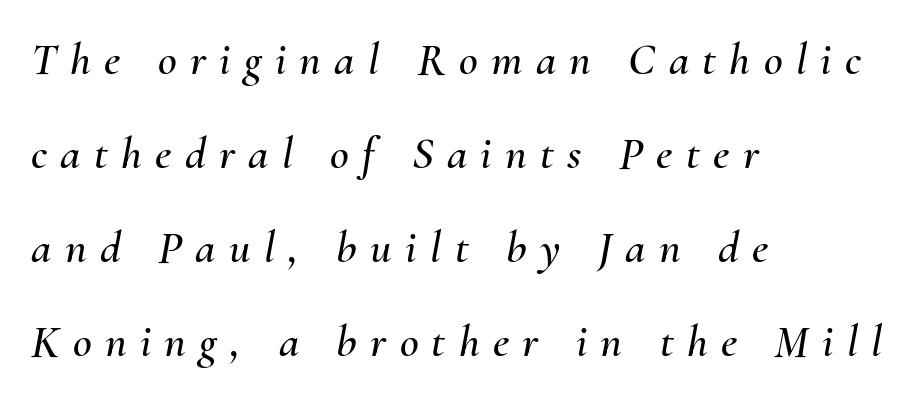
{"italic": "yes", "lean": "right", "slant_degrees": 10, "width": "normal", "stroke_contrast": "medium", "x_height": "small", "monospaced": "no", "underline": "no", "align": "left", "line_spacing": "loose", "line_spacing_ratio": 2.04, "letter_spacing": "wide", "letter_spacing_em": 0.29, "glyph_px": 46}
